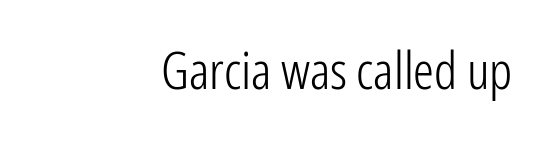
The image shows 52 px light, condensed sans-serif type, upright; set right-aligned, normal letter spacing, not underlined; low stroke contrast and a medium x-height.
